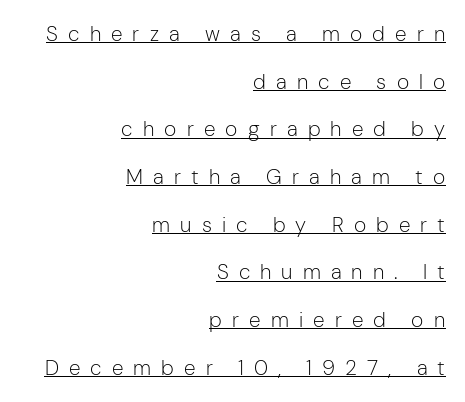
In designer terms, the underline attribute is active on this setting. Every stem runs plumb, perpendicular to the baseline. A light-to-regular cut is what we see here. Look at the tracking — it's clearly loosened, letters drifting apart. Horizontally, the lines are justified to the trailing edge only. Line spacing here is loose.
